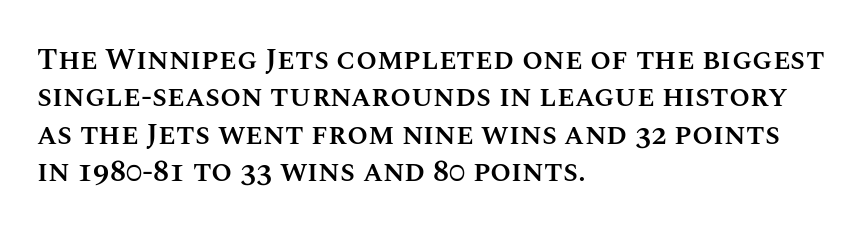
The image shows 30 px semibold type, upright; set left-aligned, normal line spacing (1.25x), normal letter spacing, not underlined; medium stroke contrast and a large x-height.
